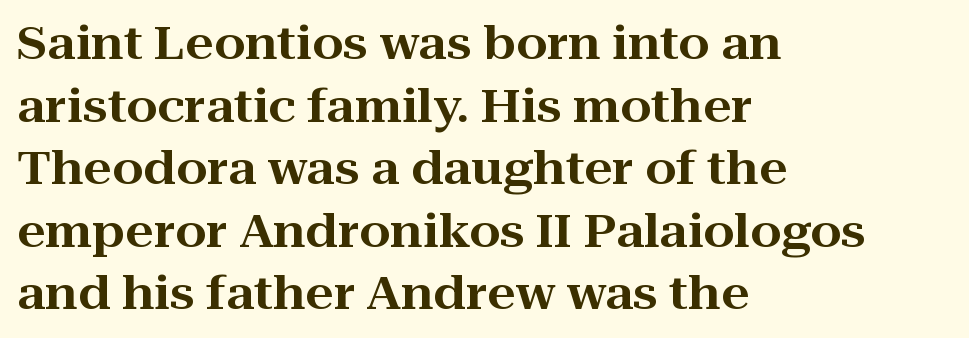
Q: Is the text italic (slanted)? A: No, it is upright.
Q: Is the typeface a serif or a sans-serif typeface? A: Serif.
Q: Is the text underlined? A: No.
Q: How is the paragraph aligned? A: Left-aligned.
Q: Is the spacing between letters normal or unusually wide? A: Normal.
Q: Is the spacing between lines tight, normal or loose? A: Normal.
Q: Width (condensed, normal, or wide)? A: Wide.
Q: Stroke contrast? A: High.
Q: x-height? A: Medium.
Q: Monospaced? A: No.
